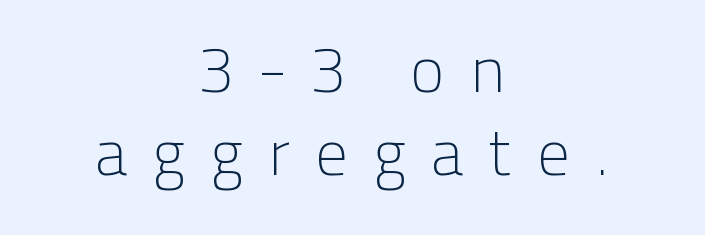
Q: Is the text bold? A: No.
Q: Is the text italic (slanted)? A: No, it is upright.
Q: Is the typeface a serif or a sans-serif typeface? A: Sans-serif.
Q: Is the text underlined? A: No.
Q: How is the paragraph aligned? A: Centered.
Q: Is the spacing between letters normal or unusually wide? A: Unusually wide.
Q: Is the spacing between lines tight, normal or loose? A: Normal.
Q: Width (condensed, normal, or wide)? A: Normal.
Q: Stroke contrast? A: Low.
Q: x-height? A: Medium.
Q: Monospaced? A: No.
